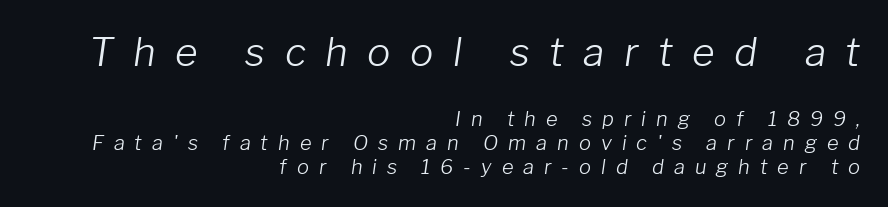
The rendering applies a slant to the glyphs. The strokes carry an ordinary text weight at most. Visually, the top section dominates because its glyphs are scaled up. Character widths vary here, with narrow letters taking less room than wide ones. Has an underline been added? It has not. The passage is arranged like a letterhead date or caption credit — flush right.
